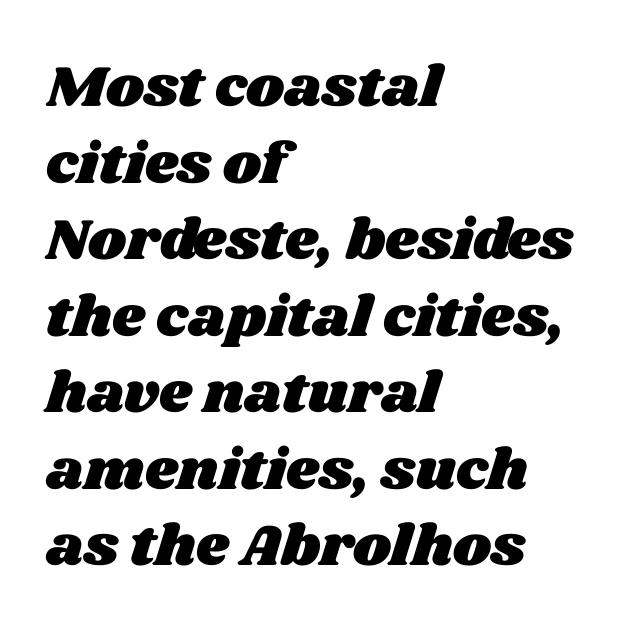
{"width": "wide", "stroke_contrast": "medium", "x_height": "large", "monospaced": "no", "underline": "no", "align": "left", "line_spacing": "normal", "line_spacing_ratio": 1.32, "letter_spacing": "normal", "letter_spacing_em": 0.0, "glyph_px": 58}
